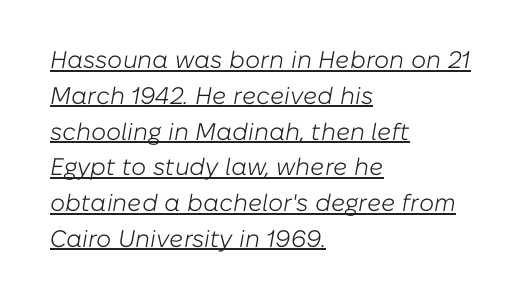
Rendered with sloped, italic letterforms. No chunkiness to these letters — they're not bold. Every row of glyphs begins at an identical x-position on the left. Quick note: interline space is typical. The passage shown has conventional tracking throughout.
